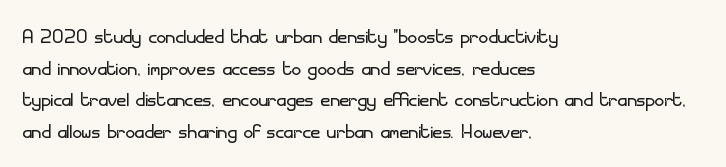
Nope, not italic — everything's standing straight. The font is comparable to plain body text, perhaps lighter. Inter-character spacing is left at the font's built-in metrics. The zone under the glyphs is completely vacant. These lines are set flush left with a ragged right edge.
